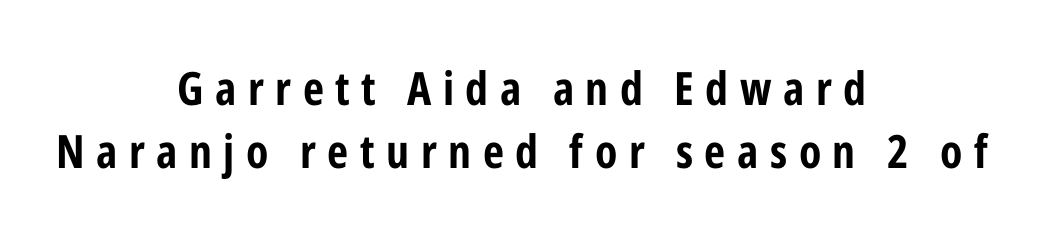
The image shows 46 px bold, condensed sans-serif type, upright; set centered, normal line spacing (1.37x), unusually wide letter spacing (+0.25 em), not underlined; low stroke contrast and a medium x-height.
